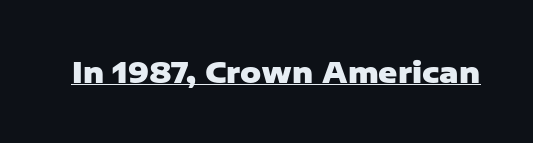
Proportional: the letters do not fall into vertical columns. A roman cut, with each character standing at attention. Students, this is bold: see how much ink each stroke carries. Is there an underline? Yes — a line sits under the letters. There is no visible air inserted between adjacent glyphs.
